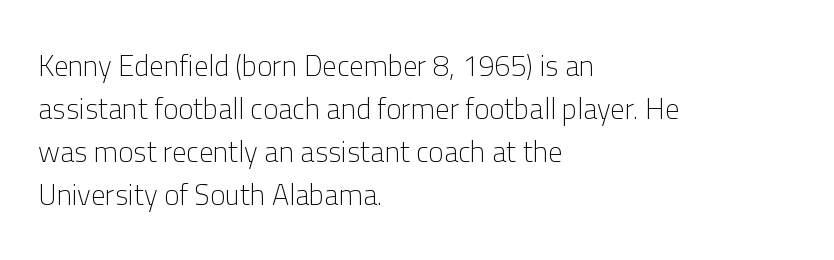
Observe the absence of serifs on each vertical stroke in this sample. Posture: straight, roman, zero tilt. Short and long lines alike share a common starting point at left. Letter spacing: default.
